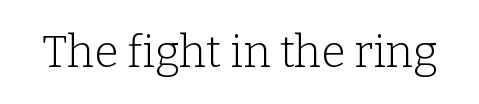
The image shows 44 px light serif type, upright; set normal letter spacing, not underlined; low stroke contrast and a medium x-height.
